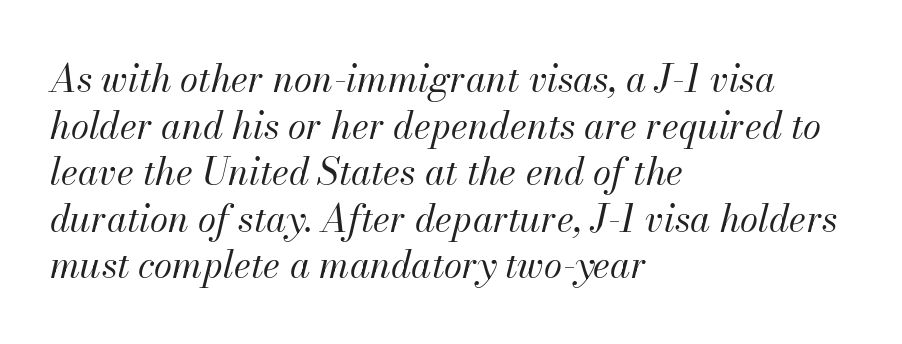
The image shows 37 px regular-weight type, italic (leaning right); set left-aligned, normal line spacing (1.26x), normal letter spacing, not underlined; medium stroke contrast and a small x-height.
